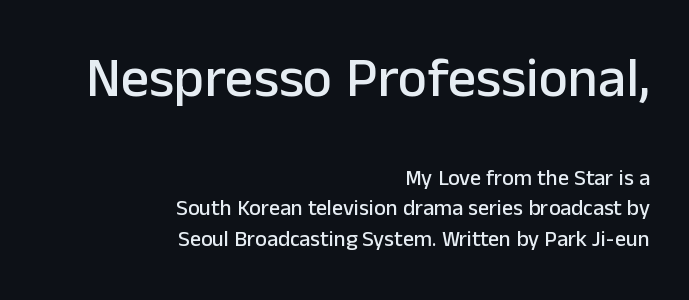
Q: Is the text italic (slanted)? A: No, it is upright.
Q: Is the typeface a serif or a sans-serif typeface? A: Sans-serif.
Q: Is the text underlined? A: No.
Q: How is the paragraph aligned? A: Right-aligned.
Q: Is the spacing between letters normal or unusually wide? A: Normal.
Q: Is the spacing between lines tight, normal or loose? A: Normal.
Q: Which block of text is set in a larger size, the first (top) or the second (bottom)? A: The first (top) one.
Q: Width (condensed, normal, or wide)? A: Normal.
Q: Stroke contrast? A: Low.
Q: x-height? A: Medium.
Q: Monospaced? A: No.
